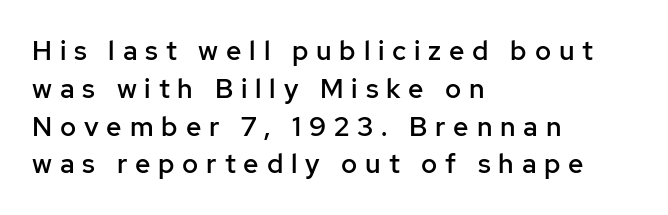
{"italic": "no", "bold": "semi", "underline": "no", "align": "left", "line_spacing": "normal", "line_spacing_ratio": 1.4, "letter_spacing": "wide", "letter_spacing_em": 0.29, "glyph_px": 27}
